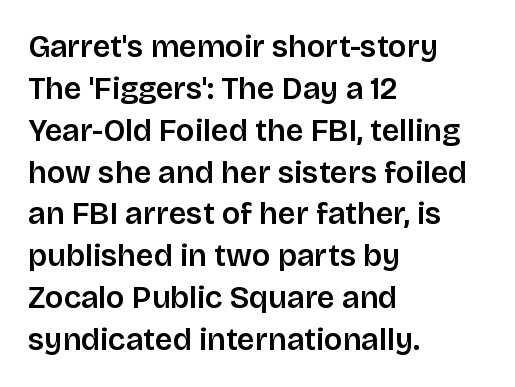
Are there feet on the stems? There aren't — it's a sans. You can tell it's not italic because the verticals are truly vertical. All the whitespace from short lines collects on the right. Is the type bold? Partly — it's a semibold, heavier than regular but not fully bold. Does extra space separate the letters? No, they use regular spacing. Do the characters align in a grid? No, the font is proportional.
